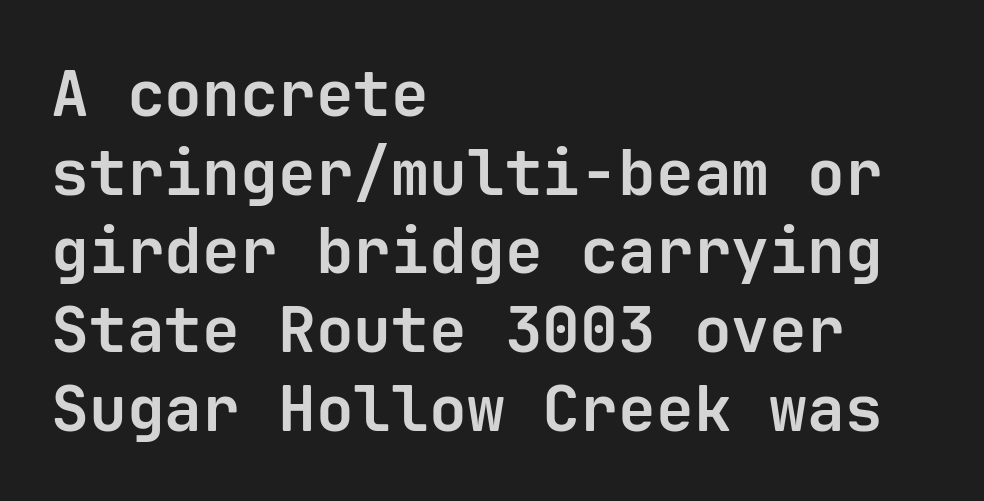
Type style note: lacks serifs. The face used here has the dense, thick strokes of a bold. A clean baseline with only descenders dipping below it. Do the characters align in a grid? Yes, the font is monospaced. The passage shown has conventional tracking throughout.
